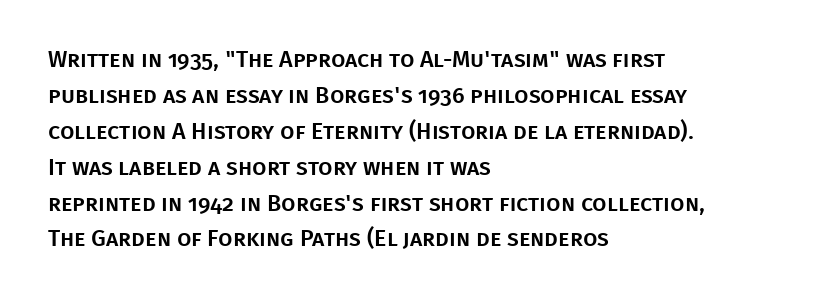
The passage shown has conventional tracking throughout. The axis of the letterforms is exactly vertical. In CSS terms this would be text-align: left. The area under the type is left untouched.
